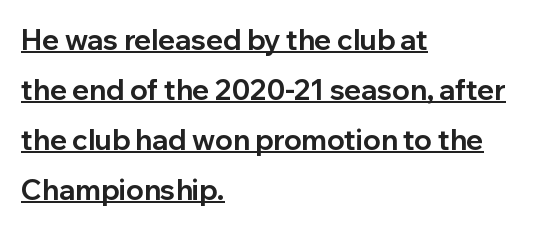
The image shows 28 px bold sans-serif type, upright; set left-aligned, line spacing 1.78x, normal letter spacing, underlined; low stroke contrast and a medium x-height.
